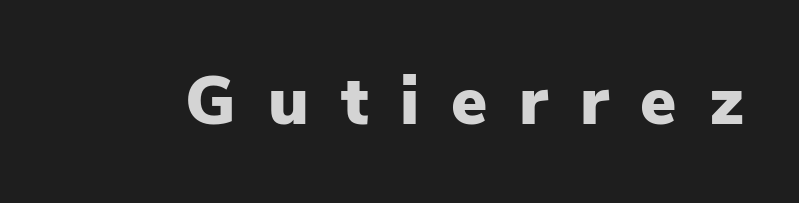
Q: Is the text bold? A: Yes.
Q: Is the text italic (slanted)? A: No, it is upright.
Q: Is the typeface a serif or a sans-serif typeface? A: Sans-serif.
Q: Is the text underlined? A: No.
Q: Is the spacing between letters normal or unusually wide? A: Unusually wide.
Q: Width (condensed, normal, or wide)? A: Normal.
Q: Stroke contrast? A: Low.
Q: x-height? A: Medium.
Q: Monospaced? A: No.
